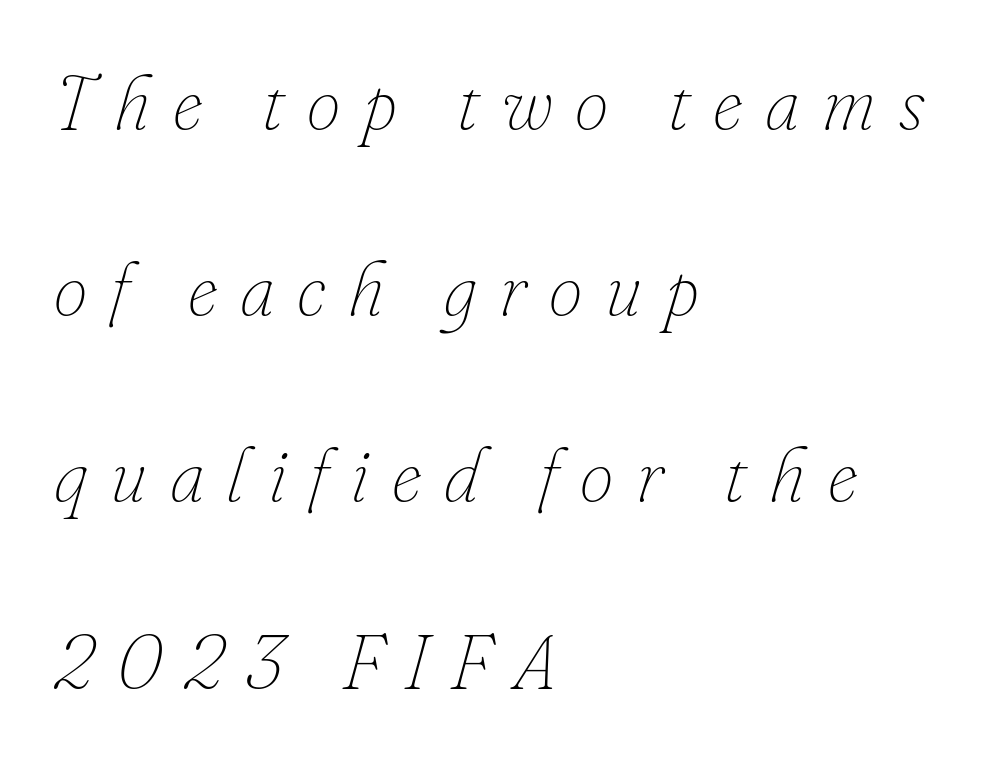
Q: Is the text bold? A: No.
Q: Is the text italic (slanted)? A: Yes, it leans right by about 16 degrees.
Q: Is the text underlined? A: No.
Q: How is the paragraph aligned? A: Left-aligned.
Q: Is the spacing between letters normal or unusually wide? A: Unusually wide.
Q: Is the spacing between lines tight, normal or loose? A: Loose.
Q: Width (condensed, normal, or wide)? A: Normal.
Q: Stroke contrast? A: Low.
Q: x-height? A: Small.
Q: Monospaced? A: No.
